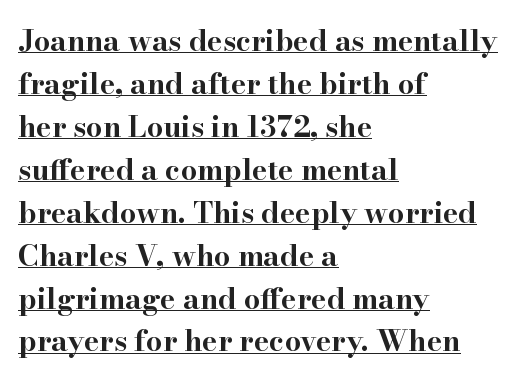
Q: Is the text bold? A: Yes.
Q: Is the text italic (slanted)? A: No, it is upright.
Q: Is the typeface a serif or a sans-serif typeface? A: Serif.
Q: Is the text underlined? A: Yes.
Q: How is the paragraph aligned? A: Left-aligned.
Q: Is the spacing between letters normal or unusually wide? A: Normal.
Q: Is the spacing between lines tight, normal or loose? A: Normal.
Q: Width (condensed, normal, or wide)? A: Wide.
Q: Stroke contrast? A: High.
Q: x-height? A: Small.
Q: Monospaced? A: No.
